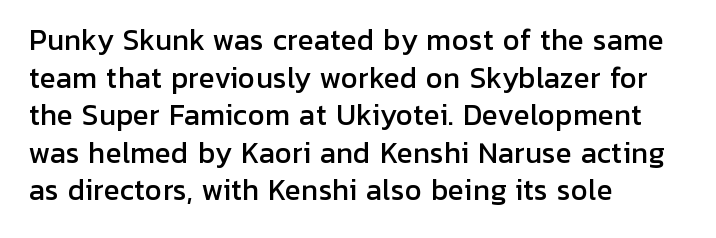
Plain, unruled lines of type. The lines in this sample share a left origin and differ only in where they stop. The specimen reads as upright at a glance. Letter spacing: default. If you measured baseline to baseline, you'd find a middling distance.
